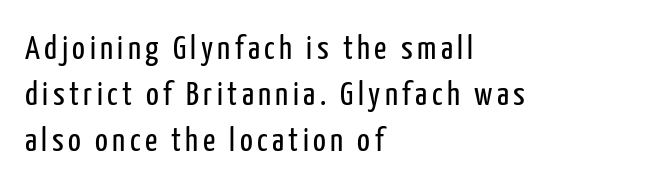
The image shows 34 px regular-weight, condensed sans-serif type, upright; set left-aligned, normal line spacing (1.35x), not underlined; low stroke contrast and a medium x-height.
